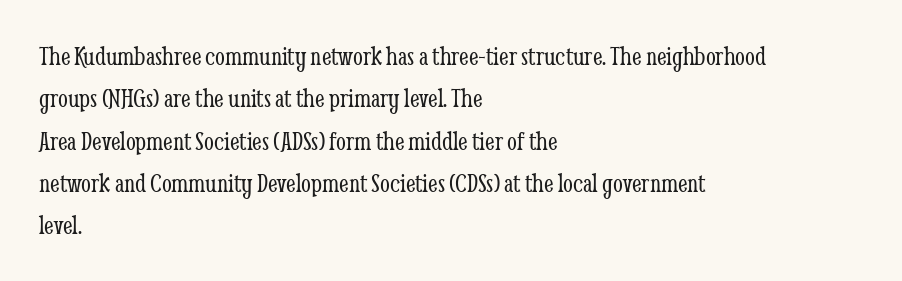
The image shows 28 px light, condensed serif type, upright; set left-aligned, normal line spacing (1.51x), normal letter spacing, not underlined; low stroke contrast and a medium x-height.
